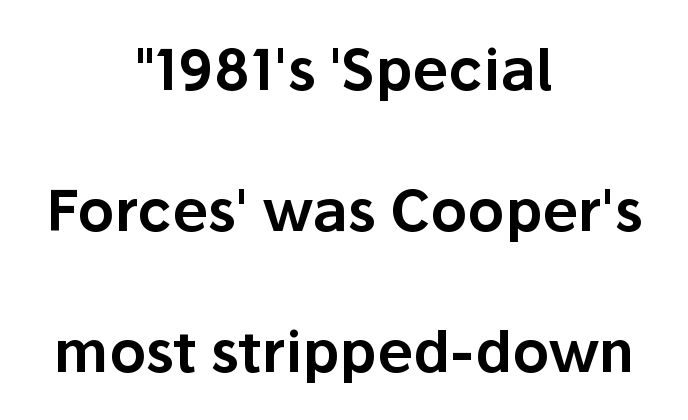
{"serif": "no", "italic": "no", "width": "normal", "stroke_contrast": "low", "x_height": "medium", "monospaced": "no", "underline": "no", "align": "center", "line_spacing": "loose", "line_spacing_ratio": 2.47, "letter_spacing": "normal", "letter_spacing_em": 0.0, "glyph_px": 57}
